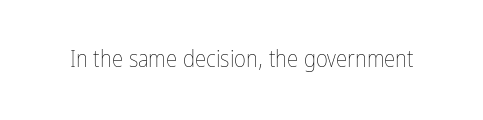
Q: Is the text bold? A: No.
Q: Is the text italic (slanted)? A: No, it is upright.
Q: Is the text underlined? A: No.
Q: Is the spacing between letters normal or unusually wide? A: Normal.
